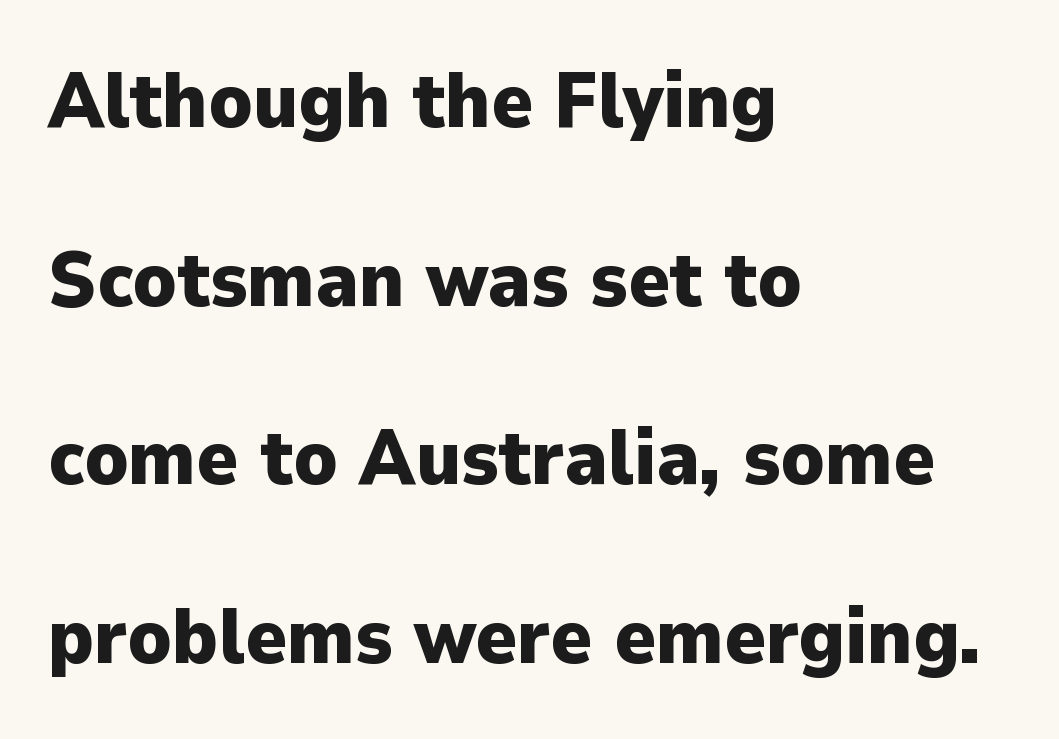
The image shows 78 px heavy sans-serif type, upright; set left-aligned, loose line spacing (2.29x), normal letter spacing, not underlined; low stroke contrast and a medium x-height.
